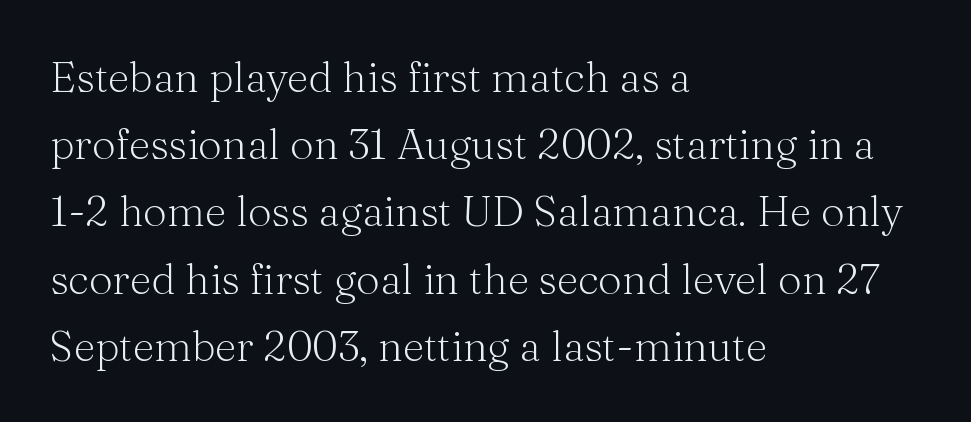
{"serif": "yes", "italic": "no", "bold": "no", "weight": "light", "width": "normal", "stroke_contrast": "medium", "x_height": "medium", "monospaced": "no", "underline": "no", "align": "left", "line_spacing": "normal", "line_spacing_ratio": 1.6, "letter_spacing": "normal", "letter_spacing_em": 0.0, "glyph_px": 42}
